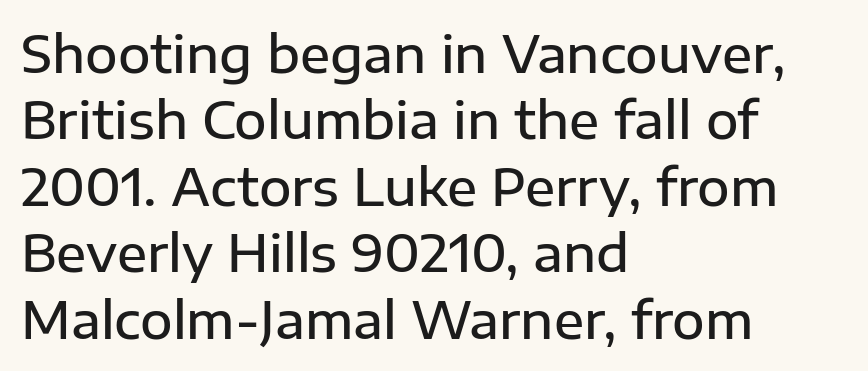
{"serif": "no", "italic": "no", "bold": "semi", "weight": "semibold", "width": "normal", "stroke_contrast": "low", "x_height": "medium", "monospaced": "no", "underline": "no", "align": "left", "line_spacing": "normal", "line_spacing_ratio": 1.33, "letter_spacing": "normal", "letter_spacing_em": 0.0, "glyph_px": 50}
